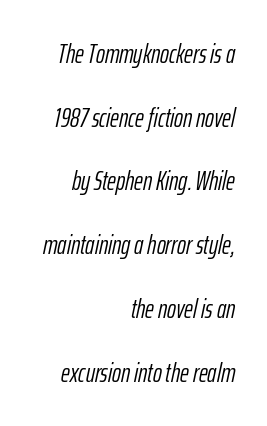
{"italic": "yes", "lean": "right", "slant_degrees": 12, "bold": "no", "underline": "no", "align": "right", "line_spacing": "loose", "line_spacing_ratio": 2.36, "letter_spacing": "normal", "letter_spacing_em": 0.0, "glyph_px": 27}
